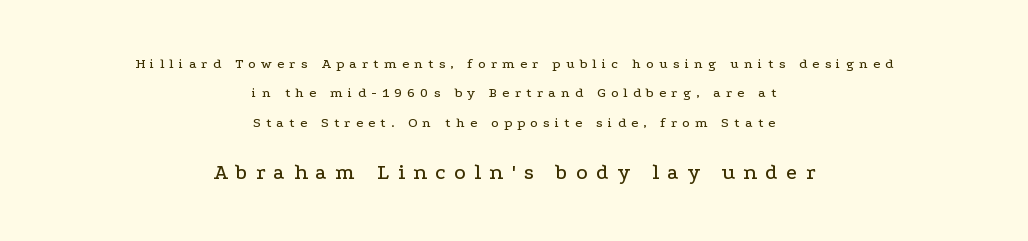
{"italic": "no", "underline": "no", "align": "center", "line_spacing": "loose", "line_spacing_ratio": 2.09, "letter_spacing": "wide", "letter_spacing_em": 0.38, "larger_block": "second", "size_ratio": 1.57, "glyph_px": 22}
